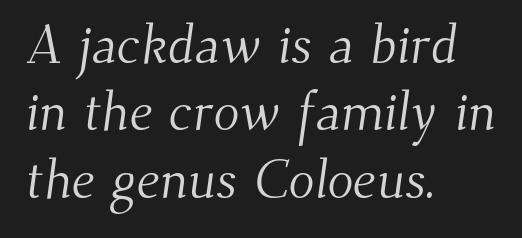
The leading is moderate, giving the passage an even texture. Check where the strokes stop: tiny serifs finish them off. This rendering leaves character spacing at its baseline value. Looks like regular typesetting: each glyph gets only the width it needs. Any mark beneath the type? The region is blank. The strokes are not fattened; the text isn't bold.
